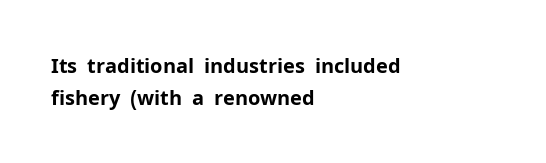
{"italic": "no", "bold": "yes", "underline": "no", "align": "left", "line_spacing": "normal", "line_spacing_ratio": 1.62, "letter_spacing": "normal", "letter_spacing_em": 0.0, "glyph_px": 20}
